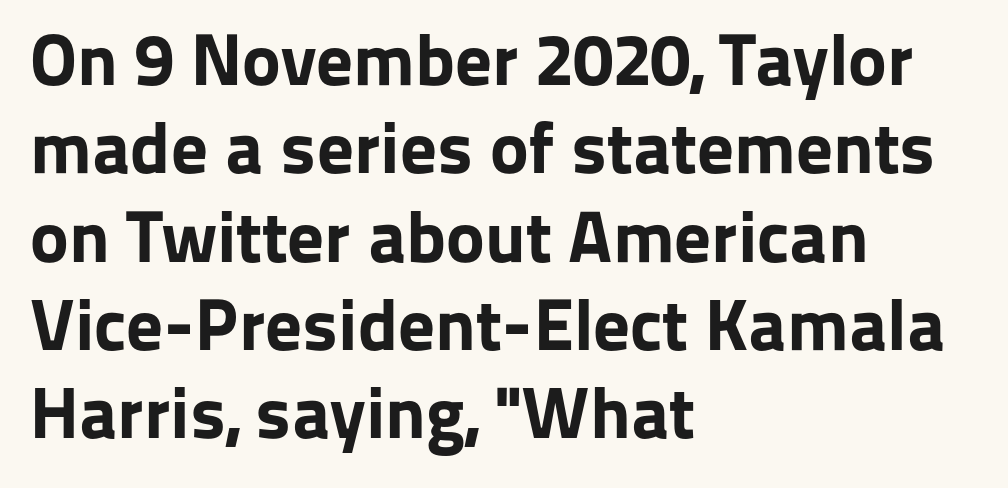
The image shows 73 px bold sans-serif type, upright; set left-aligned, line spacing 1.21x, normal letter spacing, not underlined; low stroke contrast and a medium x-height.
